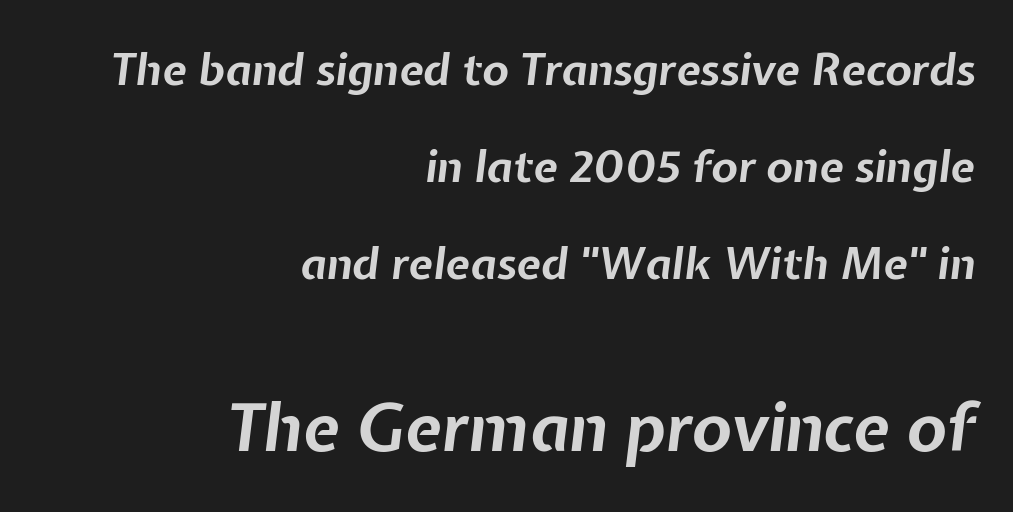
The image shows 66 px bold type, italic (leaning right); set right-aligned, loose line spacing (2.2x), normal letter spacing, not underlined; the second (bottom) block is 1.5x larger; low stroke contrast and a medium x-height.
